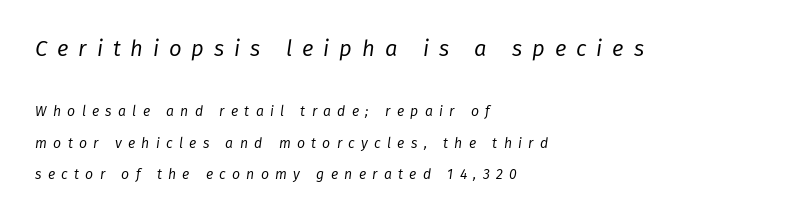
Vertically, the passage feels expansive, rows floating well apart. A classic flush-left, rag-right setting is used for this passage. Of the two passages, the one on top uses the larger point size. The baseline area is clear.
